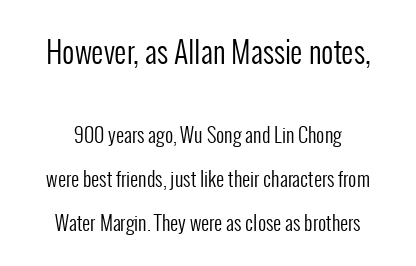
The image shows 30 px regular-weight, condensed sans-serif type, upright; set centered, loose line spacing (2.22x), normal letter spacing, not underlined; the first (top) block is 1.5x larger; low stroke contrast and a medium x-height.
